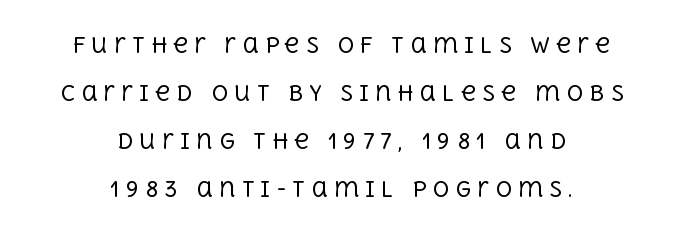
{"italic": "no", "bold": "no", "underline": "no", "align": "center", "line_spacing": "loose", "line_spacing_ratio": 2.28, "letter_spacing": "wide", "letter_spacing_em": 0.28, "glyph_px": 21}
